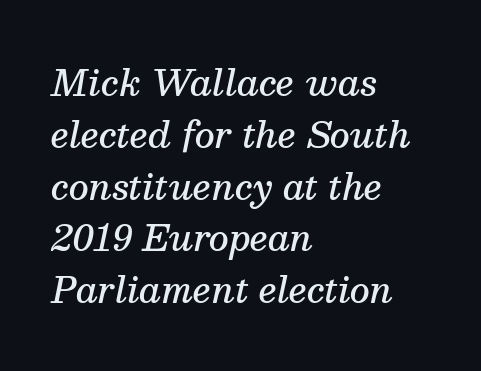
{"serif": "yes", "italic": "yes", "lean": "right", "slant_degrees": 13, "bold": "semi", "weight": "semibold", "width": "normal", "stroke_contrast": "medium", "x_height": "medium", "monospaced": "no", "underline": "no", "align": "left", "line_spacing": "normal", "line_spacing_ratio": 1.48, "letter_spacing": "normal", "letter_spacing_em": 0.0, "glyph_px": 35}
